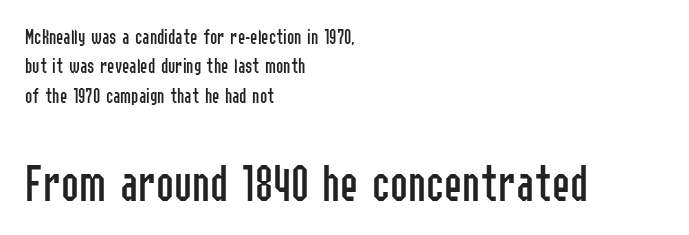
{"serif": "no", "italic": "no", "bold": "no", "weight": "regular", "width": "condensed", "stroke_contrast": "low", "x_height": "medium", "monospaced": "no", "underline": "no", "align": "left", "line_spacing": "normal", "line_spacing_ratio": 1.33, "letter_spacing": "normal", "letter_spacing_em": 0.0, "larger_block": "second", "size_ratio": 2.45, "glyph_px": 54}
